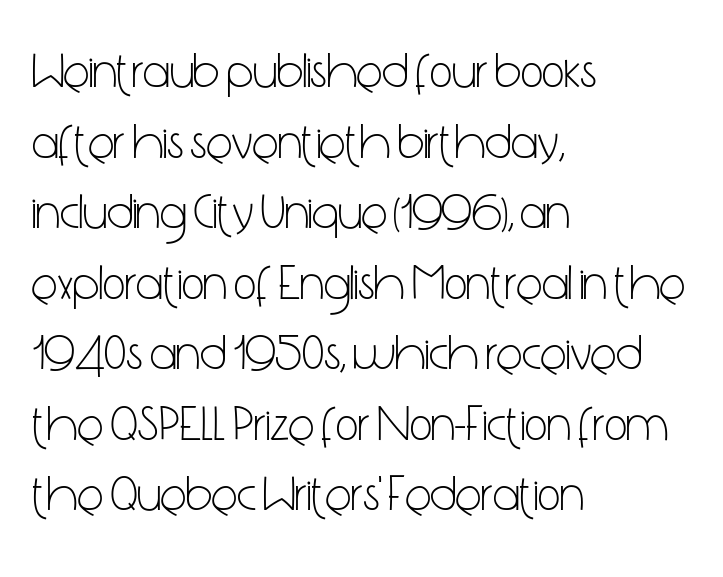
The image shows 49 px light, condensed sans-serif type, upright; set left-aligned, normal line spacing (1.44x), normal letter spacing, not underlined; low stroke contrast and a medium x-height.
